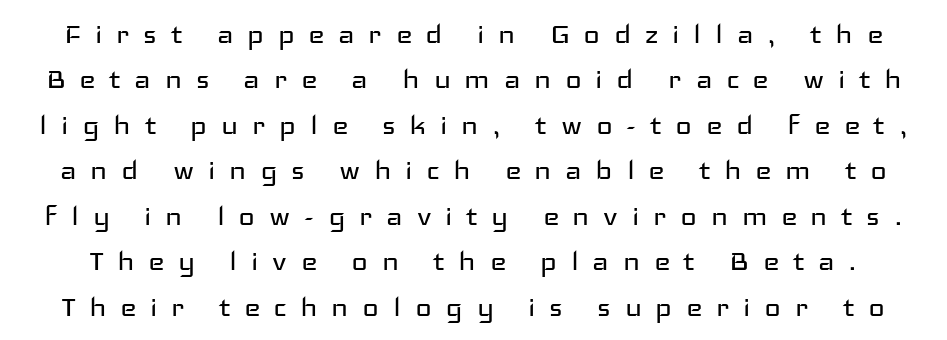
{"serif": "no", "italic": "no", "bold": "no", "weight": "regular", "width": "wide", "stroke_contrast": "low", "x_height": "medium", "monospaced": "no", "underline": "no", "line_spacing": "normal", "line_spacing_ratio": 1.3, "letter_spacing": "wide", "letter_spacing_em": 0.39, "glyph_px": 35}
